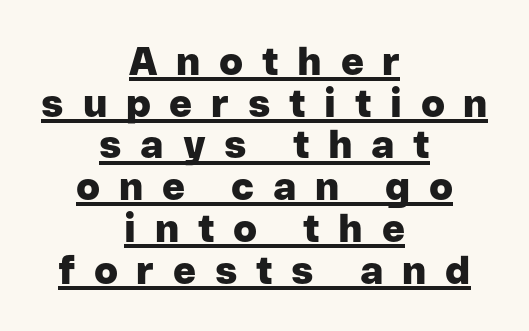
Q: Is the text bold? A: Yes.
Q: Is the text italic (slanted)? A: No, it is upright.
Q: Is the typeface a serif or a sans-serif typeface? A: Sans-serif.
Q: Is the text underlined? A: Yes.
Q: How is the paragraph aligned? A: Centered.
Q: Is the spacing between letters normal or unusually wide? A: Unusually wide.
Q: Is the spacing between lines tight, normal or loose? A: Tight.
Q: Width (condensed, normal, or wide)? A: Normal.
Q: Stroke contrast? A: Low.
Q: x-height? A: Medium.
Q: Monospaced? A: No.
